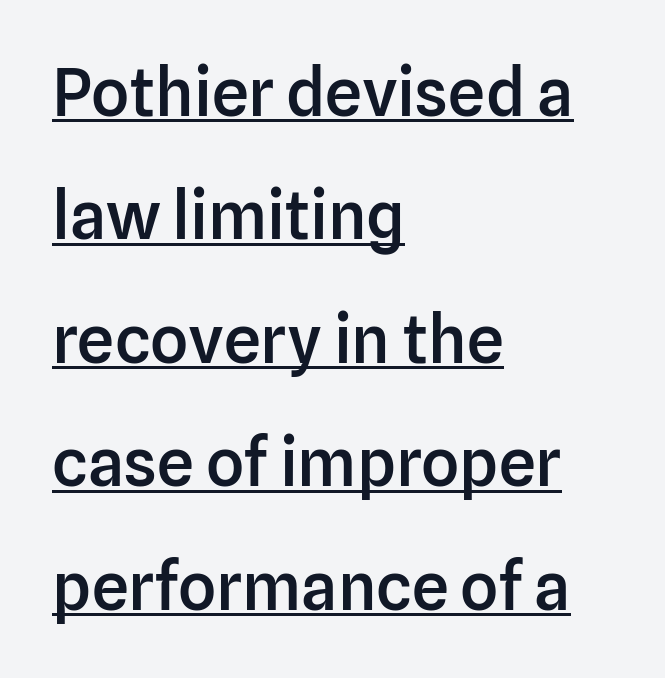
Character widths vary here, with narrow letters taking less room than wide ones. The lines are quadded left. This sample carries an underscore along the baseline area. The designer went with a sans here, leaving each stem footless. Moderately thickened strokes mark this as semibold type.
